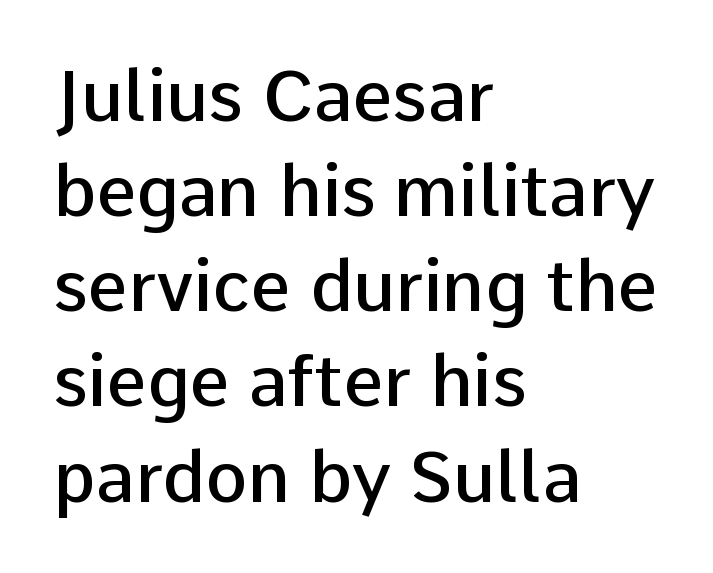
A student would call this left alignment; a typographer would say flush left, rag right. The gap between lines stays unmarked. Do the characters align in a grid? No, the font is proportional. Is this a sans? Yes — the strokes have no serifs.
